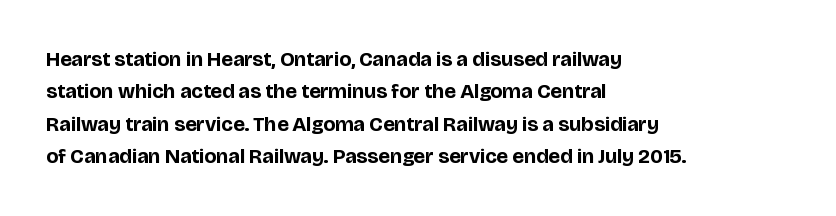
Q: Is the text bold? A: Yes.
Q: Is the text italic (slanted)? A: No, it is upright.
Q: Is the text underlined? A: No.
Q: How is the paragraph aligned? A: Left-aligned.
Q: Is the spacing between letters normal or unusually wide? A: Normal.
Q: Is the spacing between lines tight, normal or loose? A: Normal.
